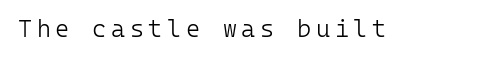
The image shows 24 px text type, upright; set not underlined.
